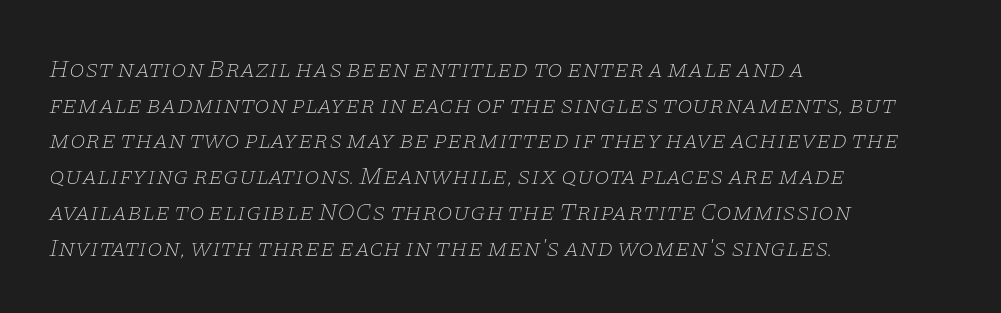
Q: Is the text bold? A: No.
Q: Is the text italic (slanted)? A: Yes, it leans right by about 11 degrees.
Q: Is the text underlined? A: No.
Q: How is the paragraph aligned? A: Left-aligned.
Q: Is the spacing between letters normal or unusually wide? A: Normal.
Q: Is the spacing between lines tight, normal or loose? A: Normal.
